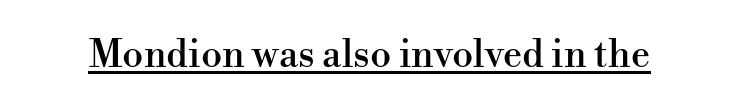
The image shows 38 px serif type, upright; set normal letter spacing, underlined; high stroke contrast and a small x-height.
